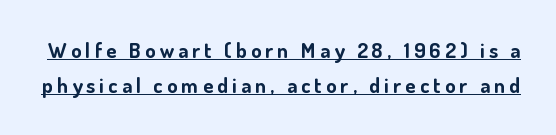
The image shows 21 px bold type, upright; set normal line spacing (1.67x), unusually wide letter spacing (+0.2 em), underlined.
